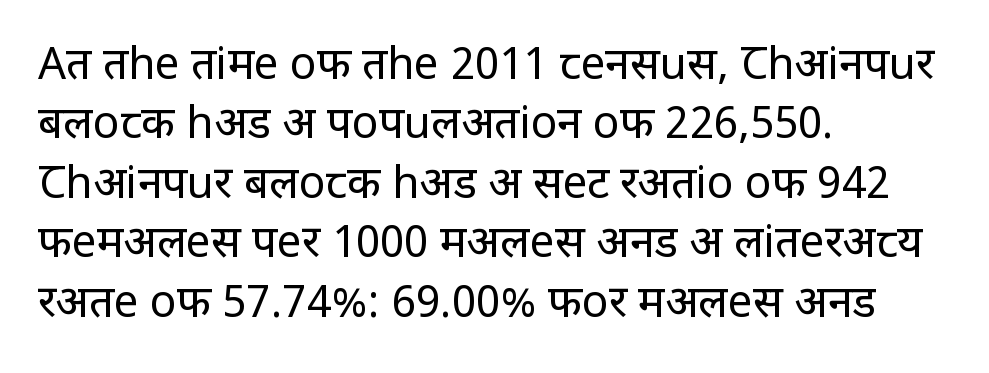
Q: Is the text bold? A: No.
Q: Is the text italic (slanted)? A: No, it is upright.
Q: Is the typeface a serif or a sans-serif typeface? A: Sans-serif.
Q: Is the text underlined? A: No.
Q: How is the paragraph aligned? A: Left-aligned.
Q: Is the spacing between letters normal or unusually wide? A: Normal.
Q: Is the spacing between lines tight, normal or loose? A: Normal.
Q: Width (condensed, normal, or wide)? A: Condensed.
Q: Stroke contrast? A: Low.
Q: x-height? A: Large.
Q: Monospaced? A: No.
